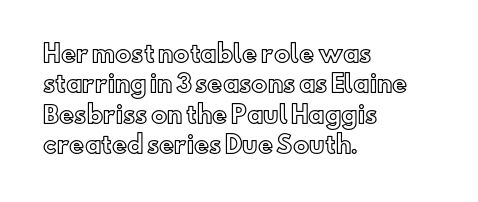
Q: Is the text italic (slanted)? A: No, it is upright.
Q: Is the text underlined? A: No.
Q: How is the paragraph aligned? A: Left-aligned.
Q: Is the spacing between letters normal or unusually wide? A: Normal.
Q: Is the spacing between lines tight, normal or loose? A: Normal.
